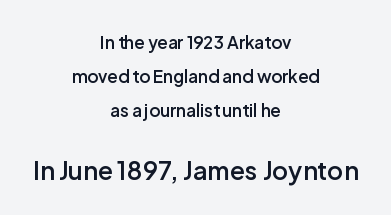
{"italic": "no", "bold": "semi", "underline": "no", "align": "center", "line_spacing": "loose", "line_spacing_ratio": 1.99, "letter_spacing": "normal", "letter_spacing_em": 0.0, "larger_block": "second", "size_ratio": 1.47, "glyph_px": 25}
